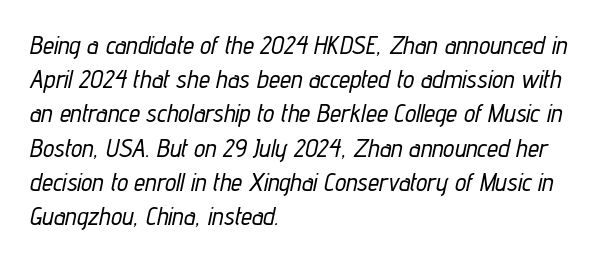
Q: Is the text italic (slanted)? A: Yes, it leans right by about 12 degrees.
Q: Is the text underlined? A: No.
Q: How is the paragraph aligned? A: Left-aligned.
Q: Is the spacing between letters normal or unusually wide? A: Normal.
Q: Is the spacing between lines tight, normal or loose? A: Normal.
